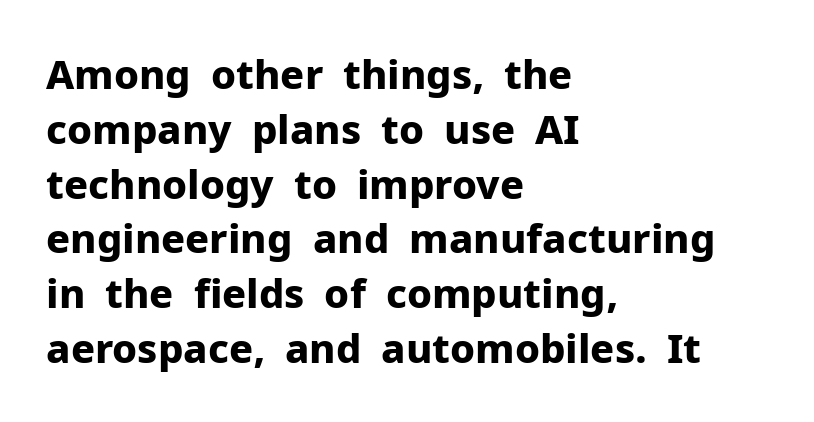
Q: Is the text bold? A: Yes.
Q: Is the text italic (slanted)? A: No, it is upright.
Q: Is the typeface a serif or a sans-serif typeface? A: Sans-serif.
Q: Is the text underlined? A: No.
Q: How is the paragraph aligned? A: Left-aligned.
Q: Is the spacing between letters normal or unusually wide? A: Normal.
Q: Is the spacing between lines tight, normal or loose? A: Normal.
Q: Width (condensed, normal, or wide)? A: Normal.
Q: Stroke contrast? A: Low.
Q: x-height? A: Medium.
Q: Monospaced? A: No.
